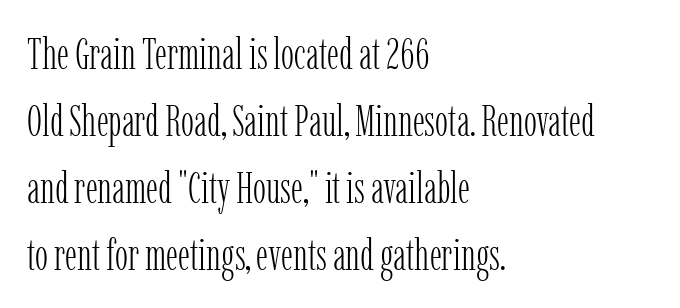
In CSS terms this would be text-align: left. Letterform terminals end in serifs throughout the passage. The leading is moderate, giving the passage an even texture. The baseline area is clear. Posture: upright roman.
